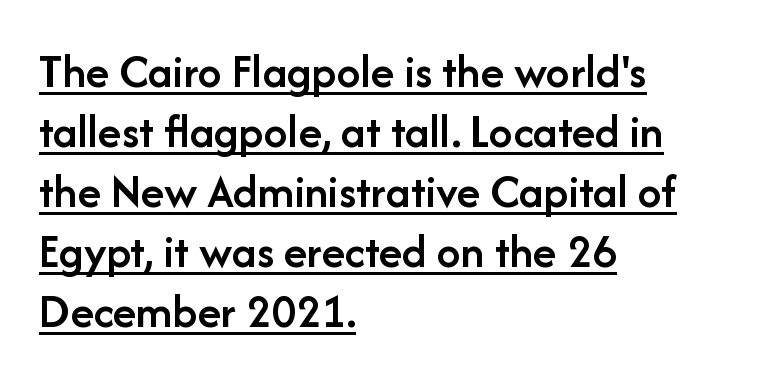
Normally led — the rows are evenly, conventionally spaced. Line starts are locked; line ends wander. A typesetter would call this zero additional tracking. Every stem runs plumb, perpendicular to the baseline. Stroke thickness is moderately raised; the sample reads as semibold.
